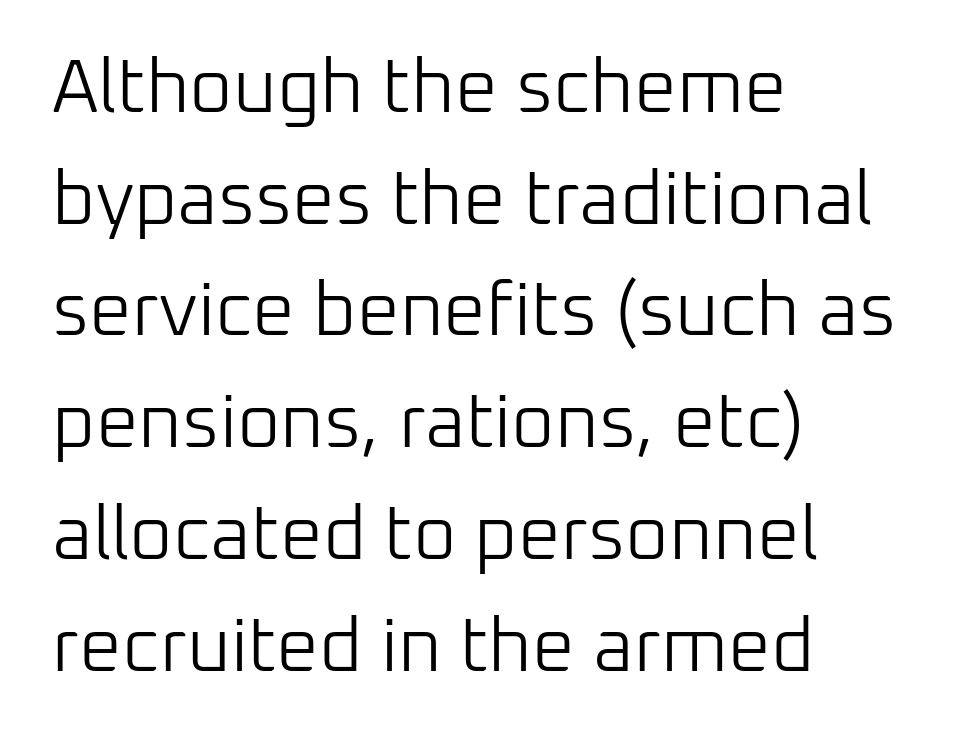
The image shows 75 px light sans-serif type, upright; set left-aligned, normal line spacing (1.49x), normal letter spacing, not underlined; low stroke contrast and a medium x-height.
